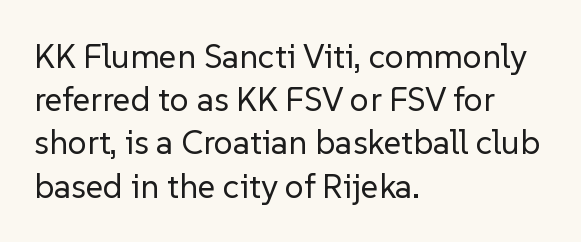
The image shows 34 px regular-weight sans-serif type, upright; set left-aligned, normal line spacing (1.27x), normal letter spacing, not underlined; low stroke contrast and a medium x-height.
